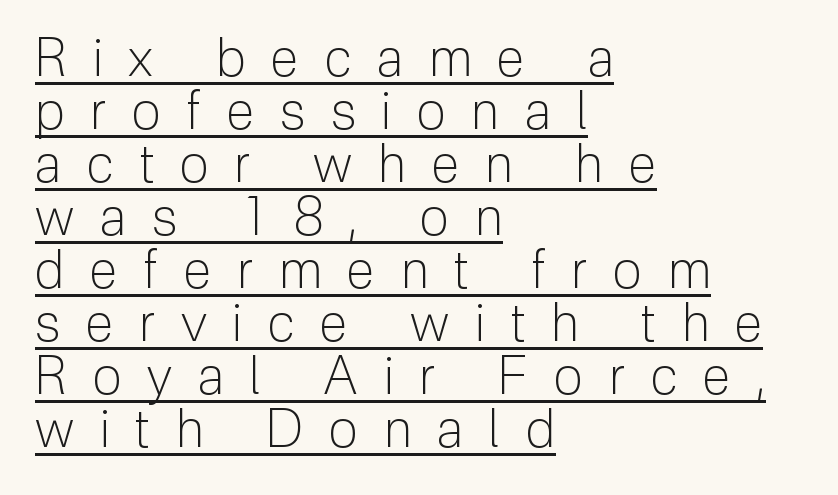
Casual observation: everything's shoved over to the left. Looks like someone drew a line under every word here. The space between consecutive lines is stingy. You could not count columns in this text — the font is proportionally spaced.
